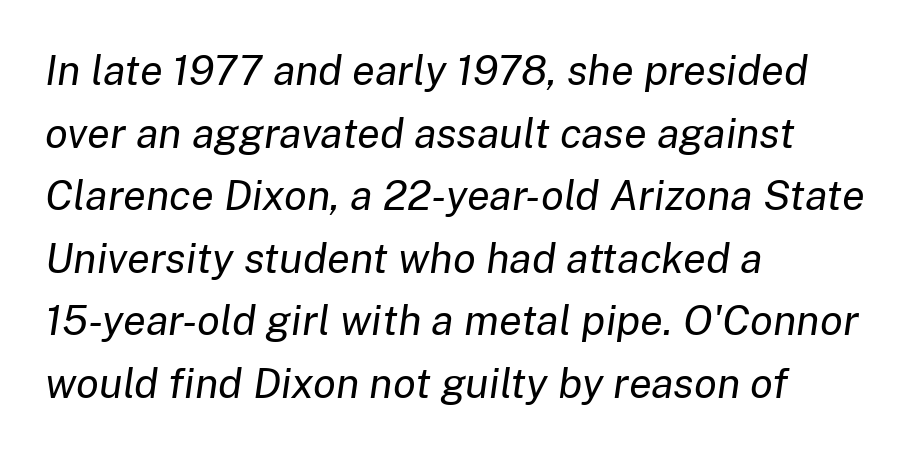
{"italic": "yes", "lean": "right", "slant_degrees": 8, "bold": "no", "weight": "regular", "width": "normal", "stroke_contrast": "low", "x_height": "medium", "monospaced": "no", "underline": "no", "align": "left", "line_spacing": "normal", "line_spacing_ratio": 1.49, "letter_spacing": "normal", "letter_spacing_em": 0.0, "glyph_px": 42}
